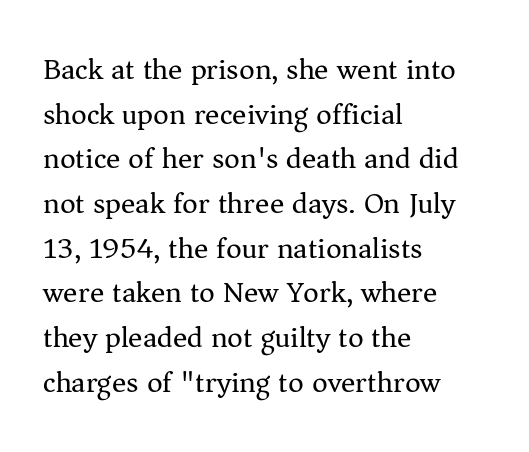
The image shows 30 px regular-weight serif type, upright; set left-aligned, normal line spacing (1.49x), normal letter spacing, not underlined; medium stroke contrast and a medium x-height.
